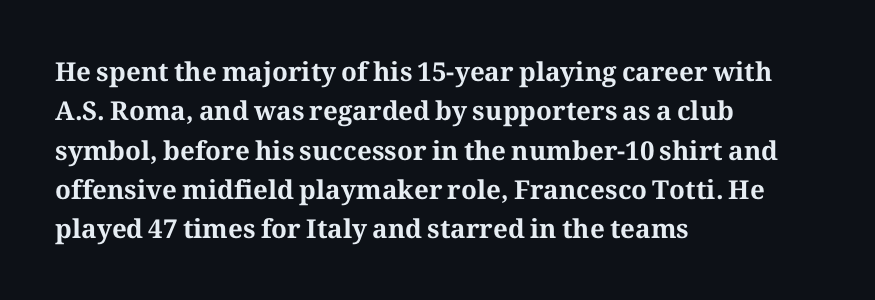
Typeset ragged right — the left edge is the straight one. The passage shown is not underscored anywhere. The lettering stays uniformly vertical, giving the passage a roman look. Short note: letters normally spaced.
